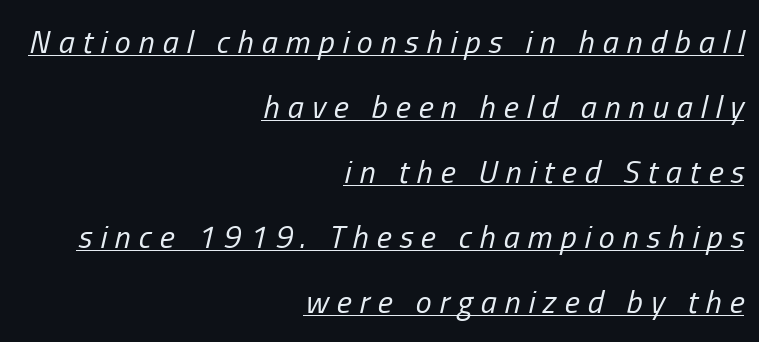
The image shows 32 px regular-weight, condensed type, italic (leaning right); set right-aligned, loose line spacing (2.03x), unusually wide letter spacing (+0.25 em), underlined; low stroke contrast and a medium x-height.
